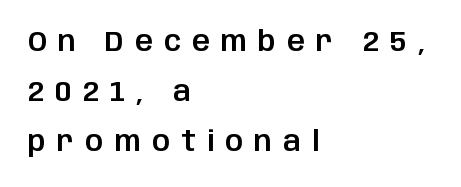
Q: Is the text italic (slanted)? A: No, it is upright.
Q: Is the typeface a serif or a sans-serif typeface? A: Sans-serif.
Q: Is the text underlined? A: No.
Q: How is the paragraph aligned? A: Left-aligned.
Q: Is the spacing between letters normal or unusually wide? A: Unusually wide.
Q: Width (condensed, normal, or wide)? A: Normal.
Q: Stroke contrast? A: Low.
Q: x-height? A: Large.
Q: Monospaced? A: No.
